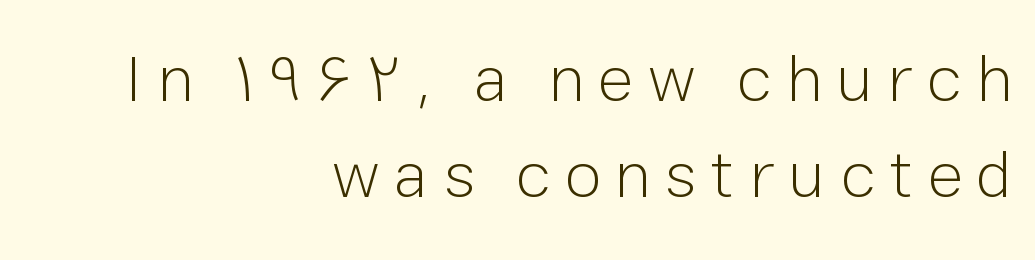
Varying glyph widths throughout — classic text-font behaviour. Observe the wide spacing: letters keep a clear distance from each other. Descender tails drop into unmarked territory. The vertical gap from one line to the next is medium. The typeface has the unassuming heft of standard copy or less.
